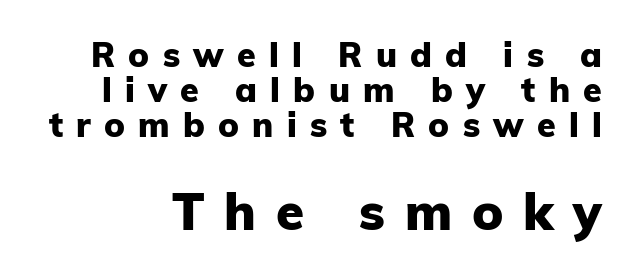
{"serif": "no", "italic": "no", "bold": "yes", "weight": "heavy", "width": "normal", "stroke_contrast": "low", "x_height": "medium", "monospaced": "no", "underline": "no", "line_spacing": "tight", "line_spacing_ratio": 1.03, "letter_spacing": "wide", "letter_spacing_em": 0.39, "larger_block": "second", "size_ratio": 1.5, "glyph_px": 51}
